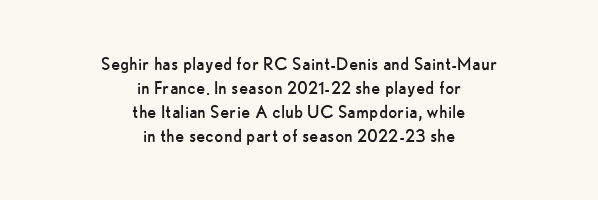
Q: Is the text bold? A: No.
Q: Is the text italic (slanted)? A: No, it is upright.
Q: Is the text underlined? A: No.
Q: How is the paragraph aligned? A: Centered.
Q: Is the spacing between letters normal or unusually wide? A: Normal.
Q: Is the spacing between lines tight, normal or loose? A: Tight.
